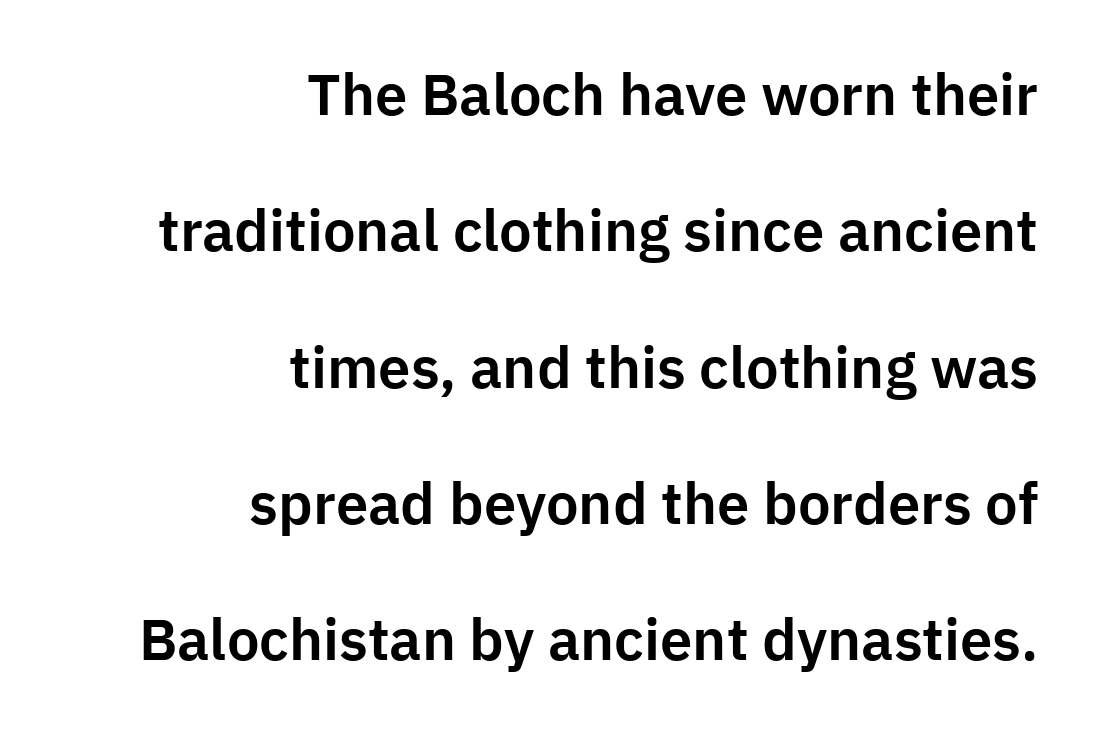
A typesetter would call this leading open, well beyond the default. The text was rendered using a sans face with plain stroke endings. Character widths vary here, with narrow letters taking less room than wide ones. Style check: upright. The lines in this sample share a right terminus and differ only in where they begin.
